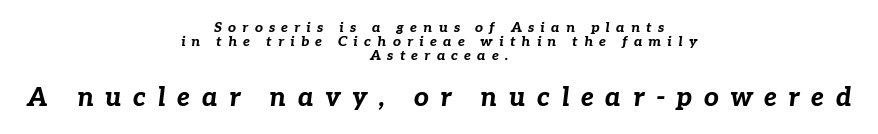
{"italic": "yes", "lean": "right", "slant_degrees": 7, "bold": "yes", "underline": "no", "align": "center", "line_spacing": "tight", "line_spacing_ratio": 1.01, "letter_spacing": "wide", "letter_spacing_em": 0.44, "larger_block": "second", "size_ratio": 1.86, "glyph_px": 26}
